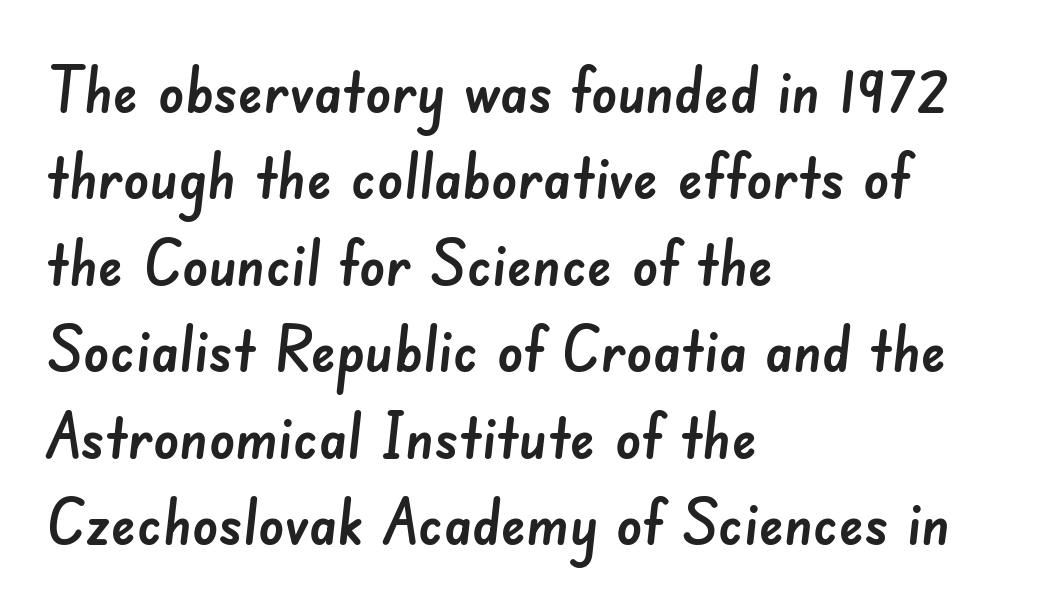
The image shows 64 px sans-serif type; set left-aligned, normal line spacing (1.35x), normal letter spacing, not underlined; low stroke contrast and a small x-height.
